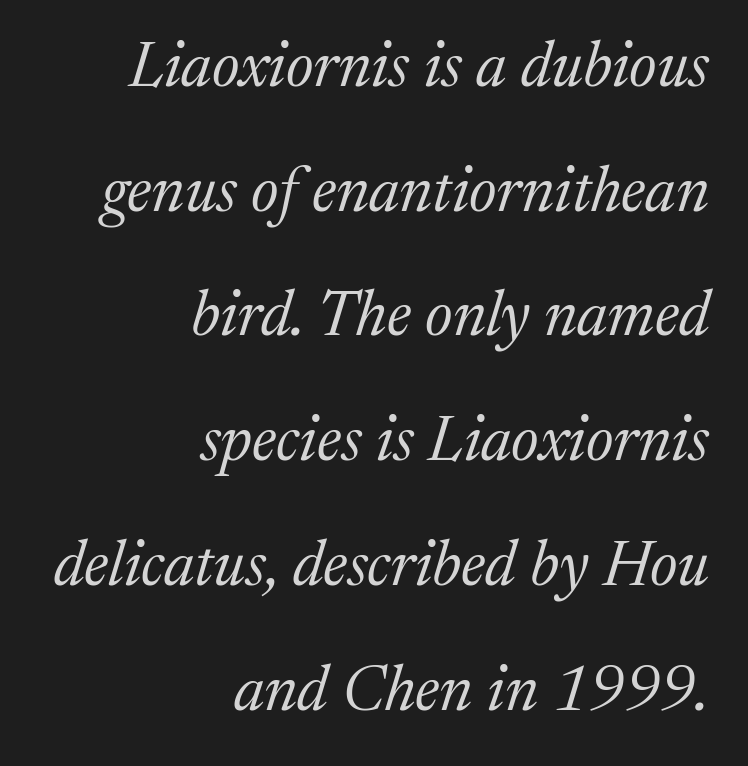
A student would call this right alignment; a typographer would say flush right, rag left. Serifs: yes, visible at the terminals of the letterforms. Plain, unruled lines of type. Vertical spacing — loose. A quiet, ordinary-to-light weight characterises the typeface. Note the varied advance widths — an 'i' is clearly narrower than an 'm'.
